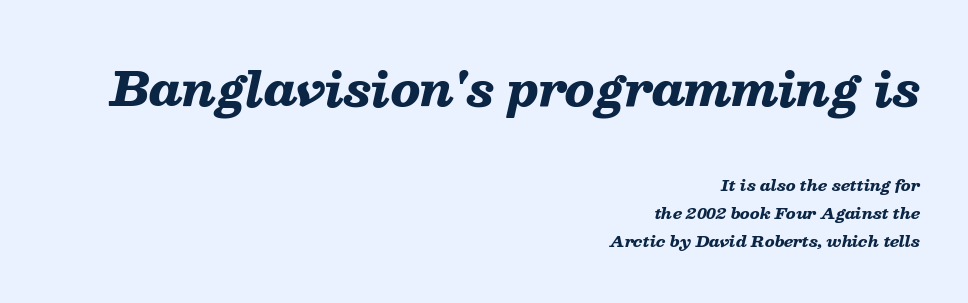
The image shows 46 px heavy, wide type, italic (leaning right); set right-aligned, line spacing 1.89x, normal letter spacing, not underlined; the first (top) block is 3.07x larger; low stroke contrast and a medium x-height.
